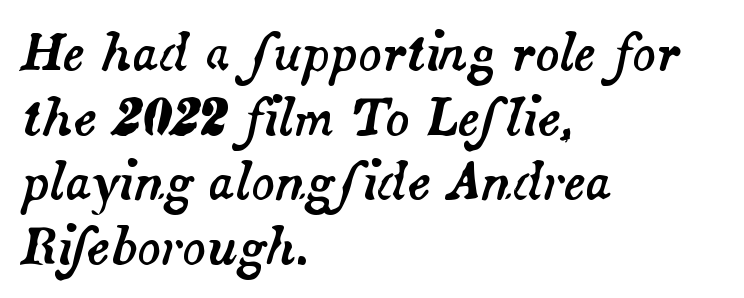
{"italic": "yes", "lean": "right", "slant_degrees": 14, "width": "normal", "stroke_contrast": "medium", "x_height": "small", "monospaced": "no", "underline": "no", "align": "left", "line_spacing": "normal", "line_spacing_ratio": 1.32, "letter_spacing": "normal", "letter_spacing_em": 0.0, "glyph_px": 49}
